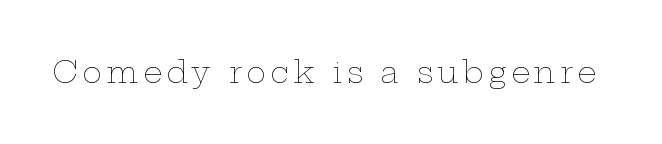
Q: Is the text bold? A: No.
Q: Is the text italic (slanted)? A: No, it is upright.
Q: Is the text underlined? A: No.
Q: Width (condensed, normal, or wide)? A: Wide.
Q: Stroke contrast? A: Low.
Q: x-height? A: Medium.
Q: Monospaced? A: No.
